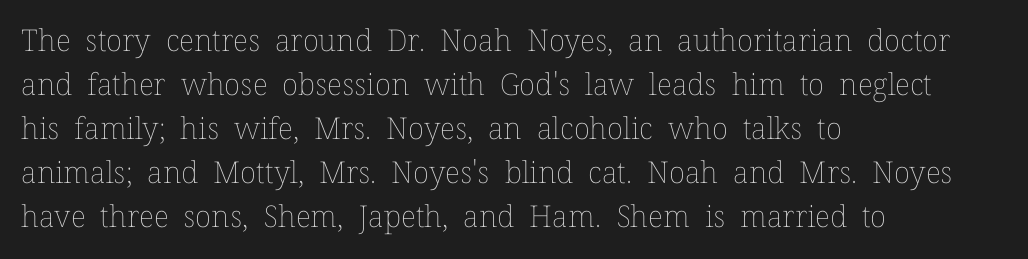
Students, observe: this is what conventionally led text looks like. Bare-footed words on every line. You could not count columns in this text — the font is proportionally spaced. Horizontal alignment here is leftward, the default for most running prose. Short note: letters normally spaced.
